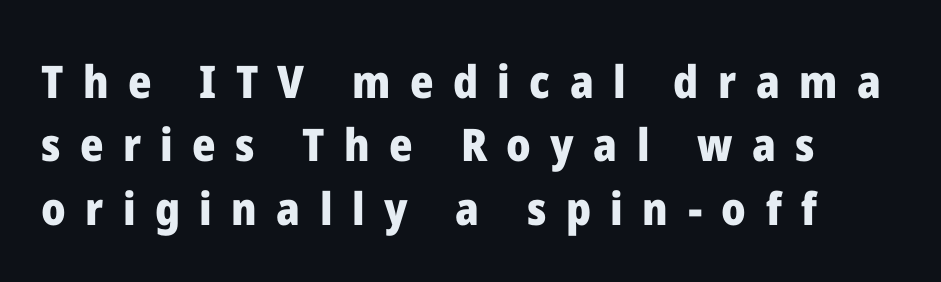
{"serif": "no", "italic": "no", "bold": "yes", "weight": "heavy", "width": "normal", "stroke_contrast": "low", "x_height": "medium", "monospaced": "no", "underline": "no", "line_spacing": "normal", "line_spacing_ratio": 1.41, "letter_spacing": "wide", "letter_spacing_em": 0.43, "glyph_px": 45}
